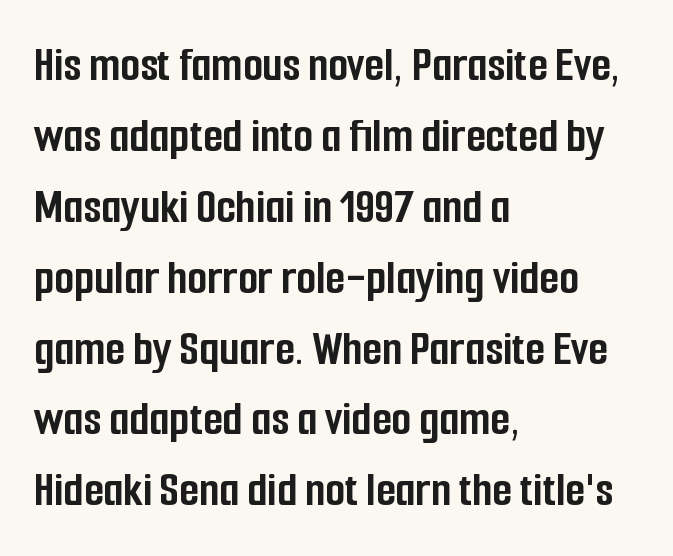
The image shows 51 px semibold, condensed sans-serif type, upright; set left-aligned, normal line spacing (1.39x), normal letter spacing, not underlined; low stroke contrast and a medium x-height.
